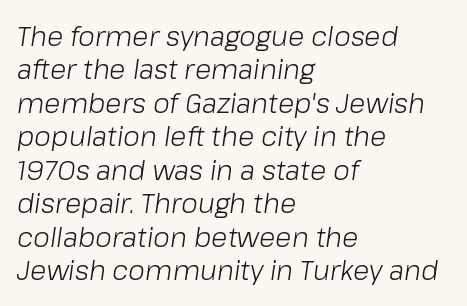
The image shows 27 px text type, italic (leaning right); set left-aligned, line spacing 1.24x, normal letter spacing, not underlined.
